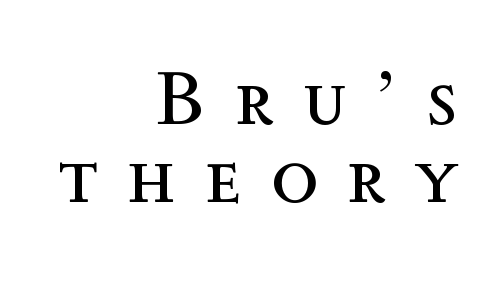
The image shows 78 px regular-weight type, upright; set right-aligned, tight line spacing (1.0x), unusually wide letter spacing (+0.37 em), not underlined; a medium x-height.
